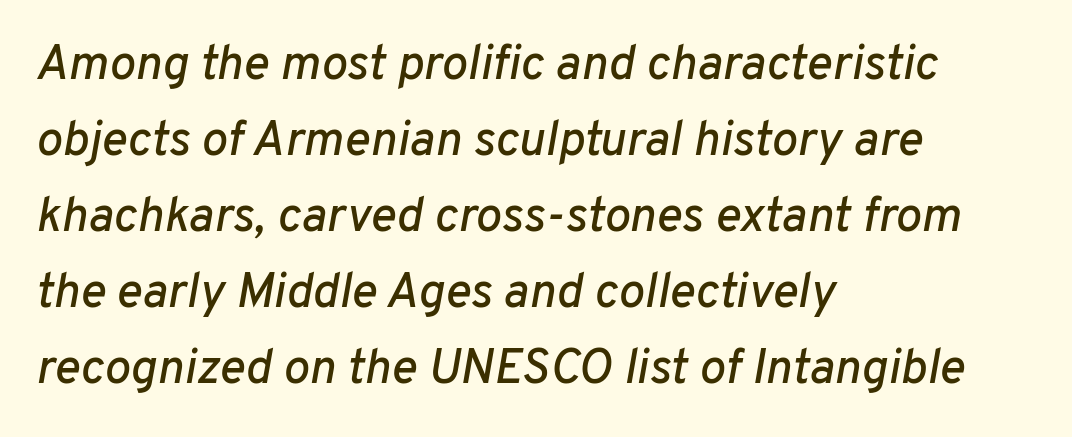
Q: Is the text italic (slanted)? A: Yes, it leans right by about 10 degrees.
Q: Is the text underlined? A: No.
Q: How is the paragraph aligned? A: Left-aligned.
Q: Is the spacing between letters normal or unusually wide? A: Normal.
Q: Is the spacing between lines tight, normal or loose? A: Normal.
Q: Width (condensed, normal, or wide)? A: Normal.
Q: Stroke contrast? A: Low.
Q: x-height? A: Medium.
Q: Monospaced? A: No.
